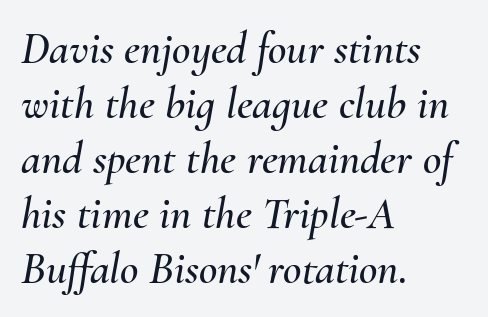
The image shows 45 px text type, italic (leaning right); set left-aligned, line spacing 1.22x, normal letter spacing, not underlined; medium stroke contrast and a small x-height.
